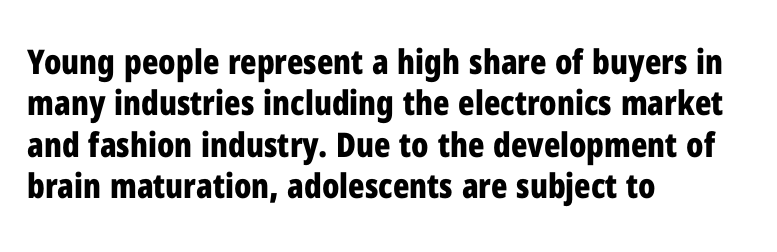
{"serif": "no", "italic": "no", "bold": "yes", "weight": "bold", "width": "condensed", "stroke_contrast": "low", "x_height": "medium", "monospaced": "no", "underline": "no", "align": "left", "line_spacing_ratio": 1.22, "letter_spacing": "normal", "letter_spacing_em": 0.0, "glyph_px": 34}
